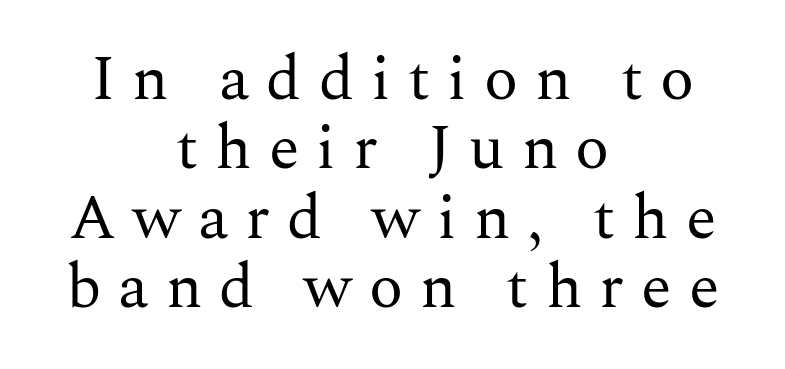
{"serif": "yes", "italic": "no", "bold": "no", "weight": "regular", "width": "normal", "stroke_contrast": "medium", "x_height": "medium", "monospaced": "no", "underline": "no", "align": "center", "line_spacing": "tight", "line_spacing_ratio": 1.1, "letter_spacing": "wide", "letter_spacing_em": 0.27, "glyph_px": 63}
